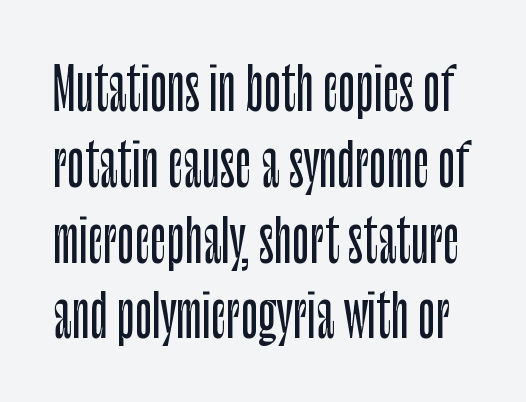
The image shows 57 px condensed sans-serif type, upright; set normal line spacing (1.33x), normal letter spacing, not underlined; low stroke contrast and a large x-height.
